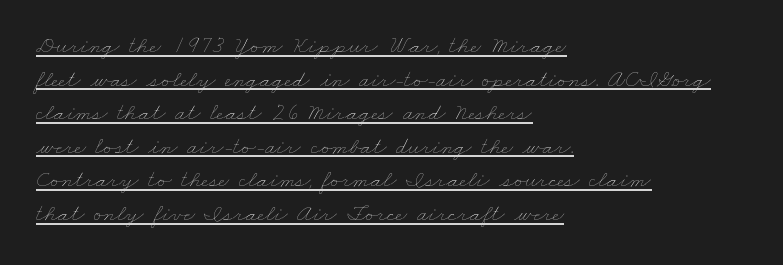
The face looks like a standard text weight, possibly lighter. Each word holds together tightly as a unit, with standard inter-letter gaps. Notice how the passage keeps a crisp vertical edge on the left only. The passage shown is underscored from start to finish.
